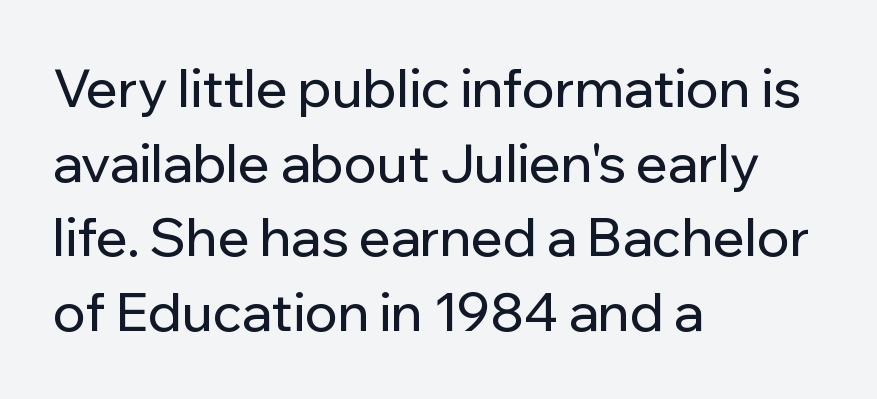
The image shows 53 px sans-serif type, upright; set left-aligned, normal line spacing (1.41x), normal letter spacing, not underlined; low stroke contrast and a medium x-height.
